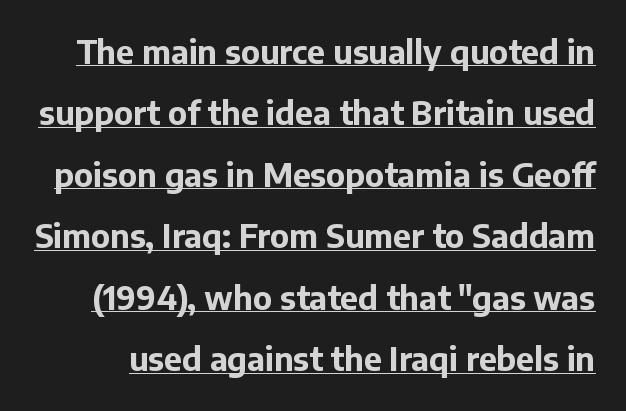
The image shows 32 px bold sans-serif type, upright; set loose line spacing (1.92x), normal letter spacing, underlined; low stroke contrast and a medium x-height.
